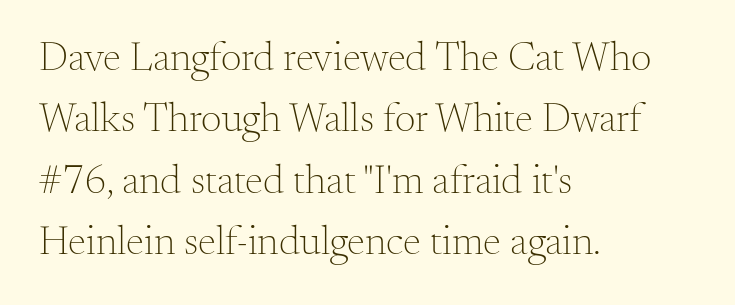
The image shows 41 px light serif type, upright; set left-aligned, normal line spacing (1.5x), normal letter spacing, not underlined; medium stroke contrast and a small x-height.
